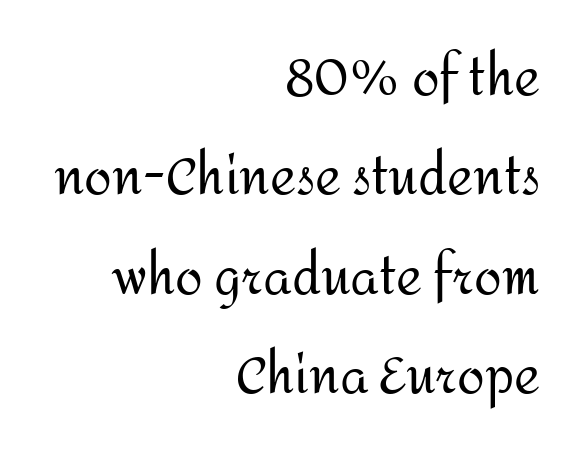
{"serif": "no", "italic": "no", "bold": "no", "weight": "regular", "width": "normal", "stroke_contrast": "medium", "x_height": "medium", "monospaced": "no", "underline": "no", "align": "right", "line_spacing": "loose", "line_spacing_ratio": 1.99, "letter_spacing": "normal", "letter_spacing_em": 0.0, "glyph_px": 50}
